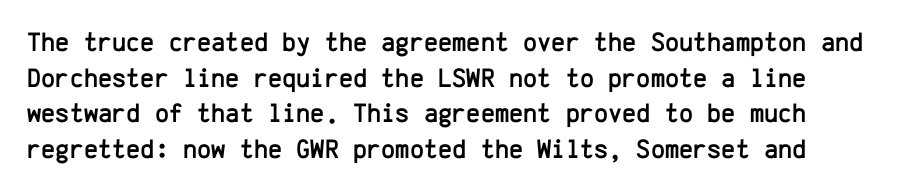
The image shows 27 px text type, upright; set normal line spacing (1.32x), normal letter spacing, not underlined.
